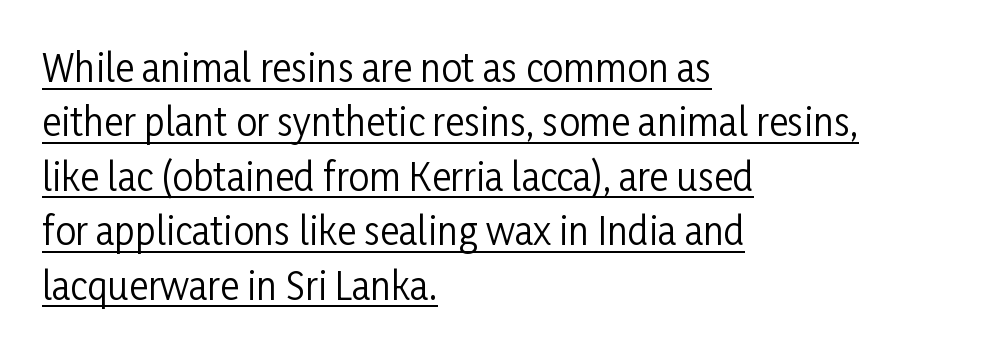
The image shows 37 px regular-weight, condensed sans-serif type, upright; set left-aligned, normal line spacing (1.47x), normal letter spacing, underlined; low stroke contrast and a medium x-height.
